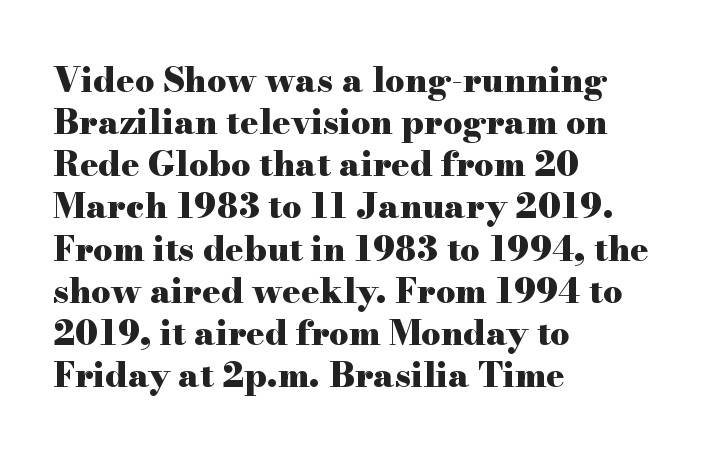
The image shows 34 px heavy, wide serif type, upright; set left-aligned, line spacing 1.24x, normal letter spacing, not underlined; high stroke contrast and a small x-height.
